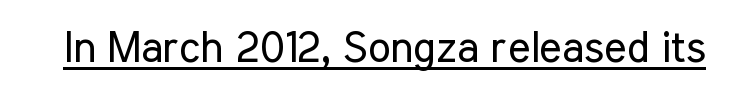
{"serif": "no", "italic": "no", "bold": "no", "weight": "regular", "width": "condensed", "stroke_contrast": "low", "x_height": "medium", "monospaced": "no", "underline": "yes", "letter_spacing": "normal", "letter_spacing_em": 0.0, "glyph_px": 43}
